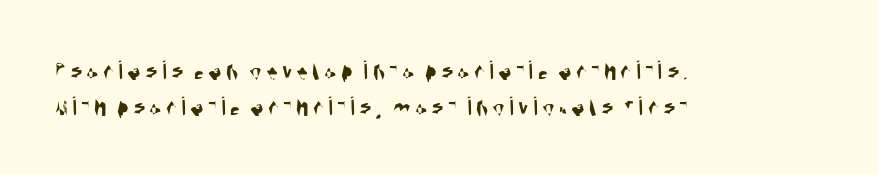
{"serif": "no", "width": "condensed", "stroke_contrast": "medium", "x_height": "large", "monospaced": "no", "underline": "no", "align": "left", "line_spacing": "normal", "line_spacing_ratio": 1.27, "glyph_px": 28}
